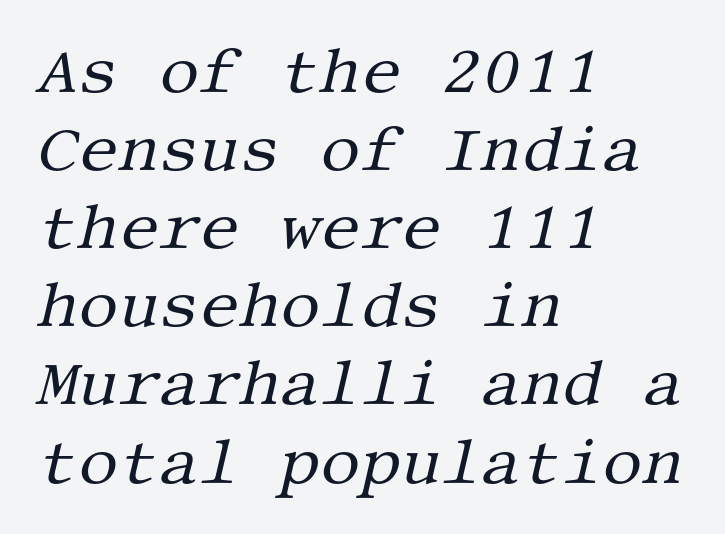
{"serif": "yes", "italic": "yes", "lean": "right", "slant_degrees": 13, "bold": "no", "weight": "regular", "width": "normal", "stroke_contrast": "medium", "x_height": "large", "underline": "no", "align": "left", "line_spacing_ratio": 1.24, "letter_spacing": "normal", "letter_spacing_em": 0.0, "glyph_px": 63}
